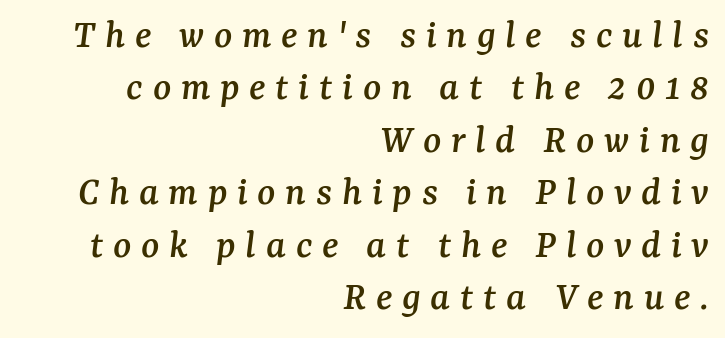
Q: Is the text italic (slanted)? A: Yes, it leans right by about 7 degrees.
Q: Is the typeface a serif or a sans-serif typeface? A: Serif.
Q: Is the text underlined? A: No.
Q: How is the paragraph aligned? A: Right-aligned.
Q: Is the spacing between letters normal or unusually wide? A: Unusually wide.
Q: Is the spacing between lines tight, normal or loose? A: Normal.
Q: Width (condensed, normal, or wide)? A: Normal.
Q: Stroke contrast? A: Medium.
Q: x-height? A: Medium.
Q: Monospaced? A: No.
